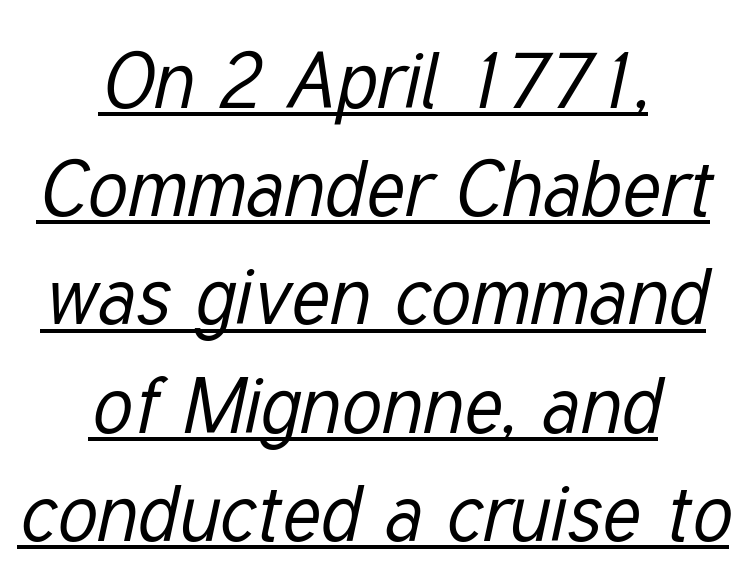
The space between consecutive lines is moderate. Letter spacing: default. Slant detected: the letters are inclined. Quick note: underline on.
